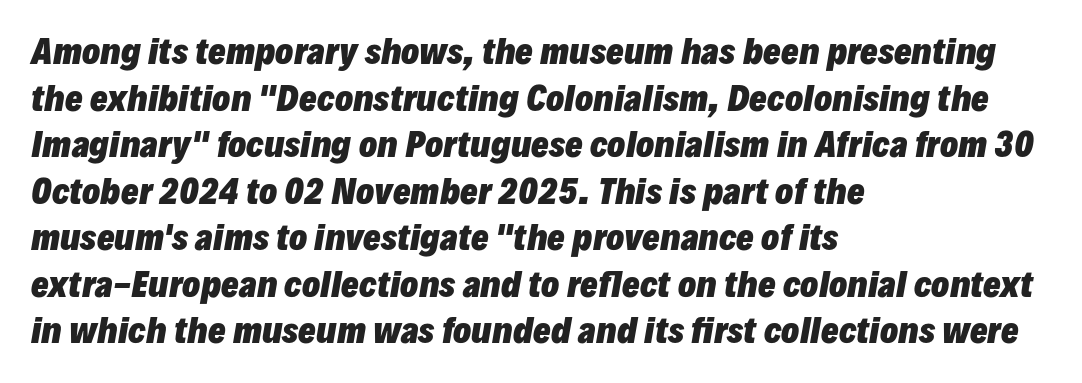
Q: Is the text bold? A: Yes.
Q: Is the text italic (slanted)? A: Yes, it leans right by about 10 degrees.
Q: Is the text underlined? A: No.
Q: How is the paragraph aligned? A: Left-aligned.
Q: Is the spacing between letters normal or unusually wide? A: Normal.
Q: Is the spacing between lines tight, normal or loose? A: Normal.
Q: Width (condensed, normal, or wide)? A: Normal.
Q: Stroke contrast? A: Low.
Q: x-height? A: Medium.
Q: Monospaced? A: No.
